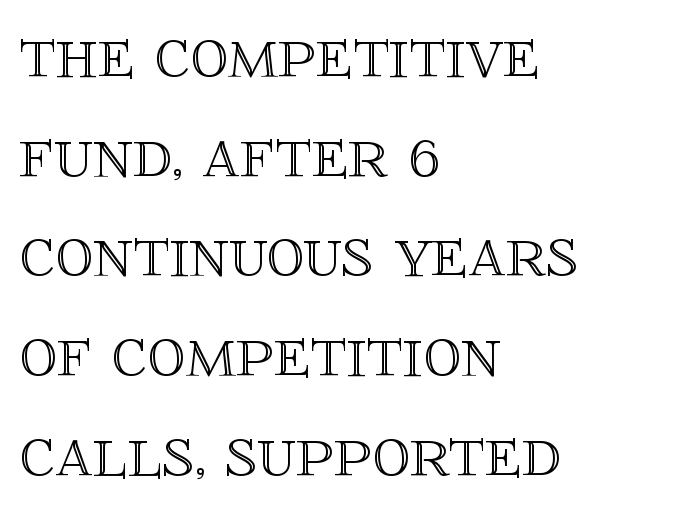
The image shows 75 px text type, upright; set left-aligned, normal line spacing (1.33x), normal letter spacing, not underlined; a large x-height.
